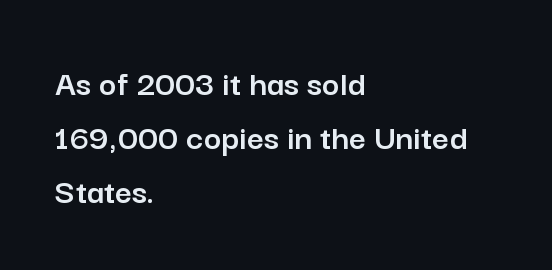
The image shows 37 px sans-serif type, upright; set left-aligned, normal line spacing (1.46x), normal letter spacing, not underlined; low stroke contrast and a medium x-height.
